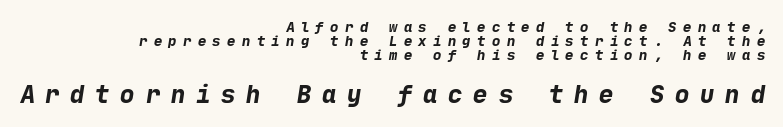
Stroke thickness is high; the sample reads as a true bold. This block would grow much taller if given ordinary leading; it's compressed now. Decoration check: the copy has no underline. Small over large — that's the arrangement of the two blocks here. Look at the tracking — it's clearly loosened, letters drifting apart. These lines are set flush right with a ragged left edge.
